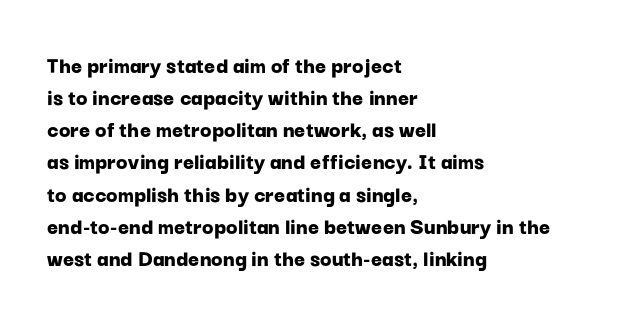
Heavy-handed strokes throughout: this text is bold. Ordinary non-slanted type is in use. The text block is weighted toward the left margin, trailing off unevenly rightward. Students, observe: this is what conventionally led text looks like. Students, note that the glyphs here touch the page at normal intervals. The words here are not underlined.
